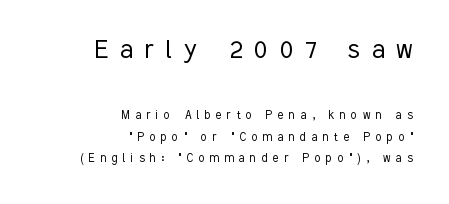
The type sits square on the baseline with zero lean. How are the letters spaced? Widely, with obvious added tracking. The passage shown begins with its larger block and ends with its smaller one. Beneath every word, the page is bare. This rendering employs a face without finishing strokes, i.e., a sans-serif. Notice how descenders clear the ascenders below comfortably — that's standard leading.
